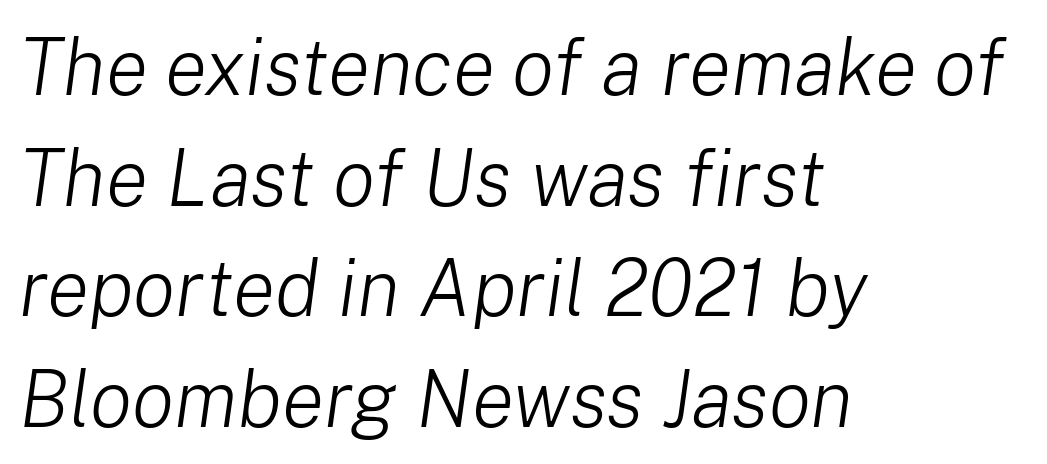
{"italic": "yes", "lean": "right", "slant_degrees": 8, "bold": "no", "weight": "light", "width": "normal", "stroke_contrast": "low", "x_height": "medium", "monospaced": "no", "underline": "no", "align": "left", "line_spacing": "normal", "line_spacing_ratio": 1.4, "letter_spacing": "normal", "letter_spacing_em": 0.0, "glyph_px": 79}
